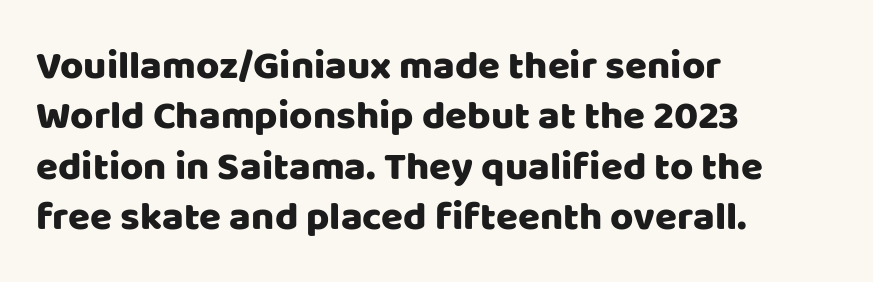
Inter-character spacing is left at the font's built-in metrics. Check under the words: just untouched page. Leading matches the norm, producing a regular column. The characters display no serif detailing; their extremities are plain. This sample uses an upright cut, with every glyph sitting square on the baseline.
